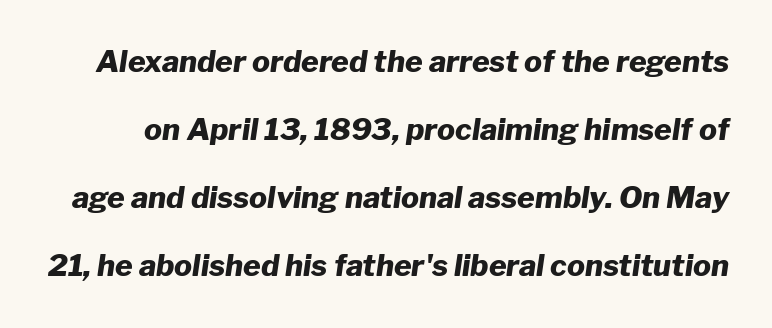
Q: Is the text bold? A: Yes.
Q: Is the text italic (slanted)? A: Yes, it leans right by about 8 degrees.
Q: Is the text underlined? A: No.
Q: Is the spacing between letters normal or unusually wide? A: Normal.
Q: Is the spacing between lines tight, normal or loose? A: Loose.
Q: Width (condensed, normal, or wide)? A: Normal.
Q: Stroke contrast? A: Low.
Q: x-height? A: Medium.
Q: Monospaced? A: No.
